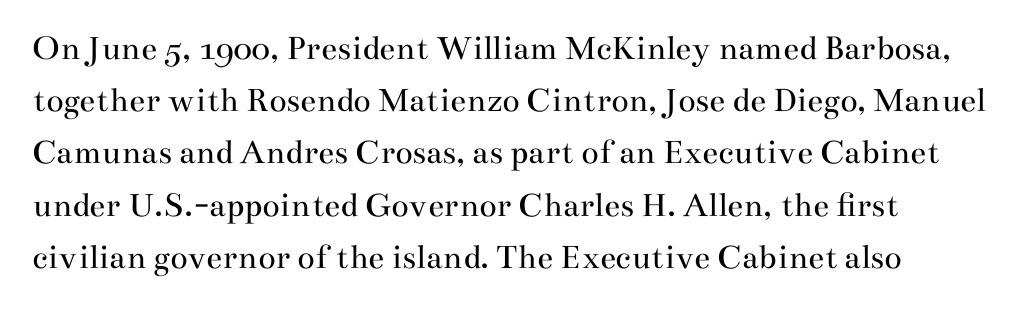
Q: Is the text bold? A: No.
Q: Is the text italic (slanted)? A: No, it is upright.
Q: Is the typeface a serif or a sans-serif typeface? A: Serif.
Q: Is the text underlined? A: No.
Q: Is the spacing between letters normal or unusually wide? A: Normal.
Q: Is the spacing between lines tight, normal or loose? A: Normal.
Q: Width (condensed, normal, or wide)? A: Wide.
Q: Stroke contrast? A: Medium.
Q: x-height? A: Small.
Q: Monospaced? A: No.
